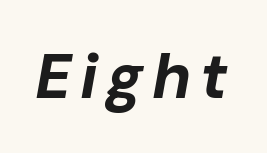
The image shows 63 px bold type, italic (leaning right); set not underlined; low stroke contrast and a medium x-height.
